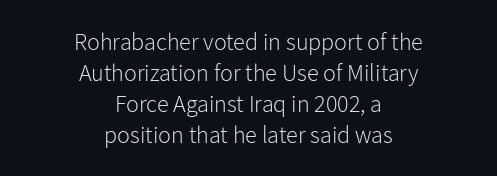
{"italic": "no", "bold": "no", "underline": "no", "align": "center", "line_spacing": "normal", "line_spacing_ratio": 1.29, "letter_spacing": "normal", "letter_spacing_em": 0.0, "glyph_px": 24}
